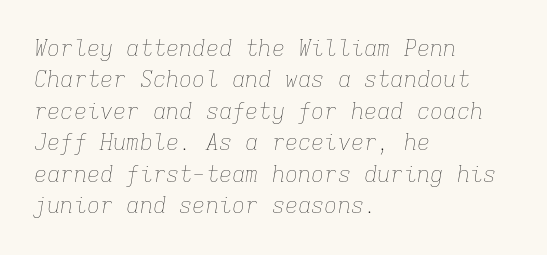
This rendering features lettering with no underline. Is this a heavy cut? Hardly; it is regular or lighter. This block has exactly the height ordinary leading produces. Horizontal alignment here is leftward, the default for most running prose.
